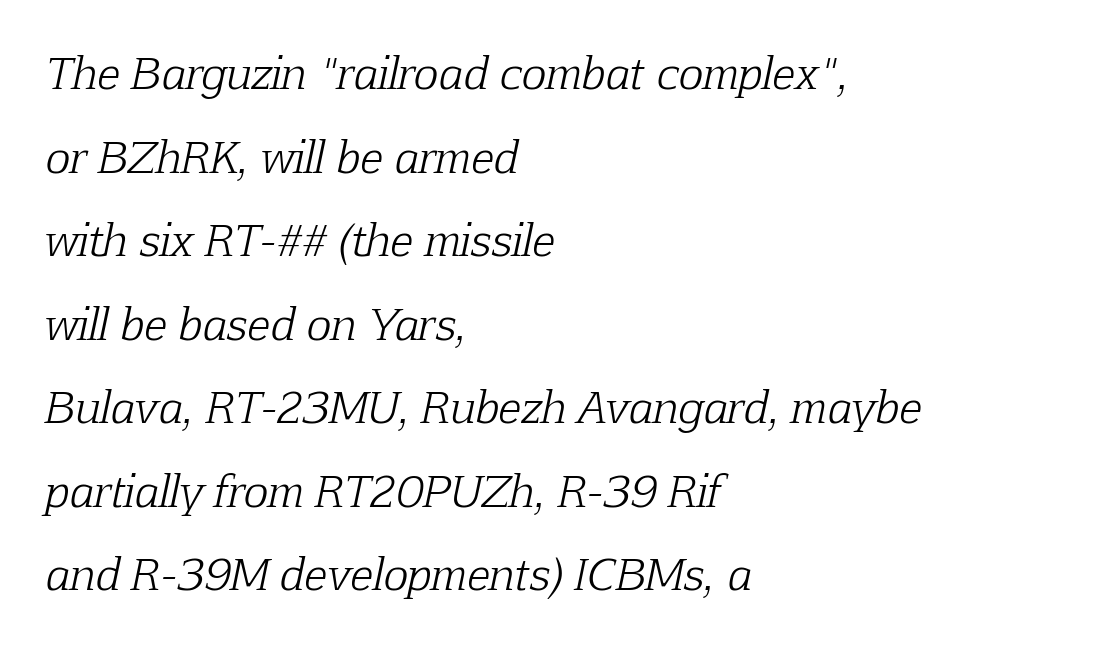
Designer's note — italics engaged. The specimen omits any rule beneath the text block's lines. On a weight scale, this lands at 450 or below. This rendering leaves character spacing at its baseline value. The font family rendered here belongs to the serif group.
